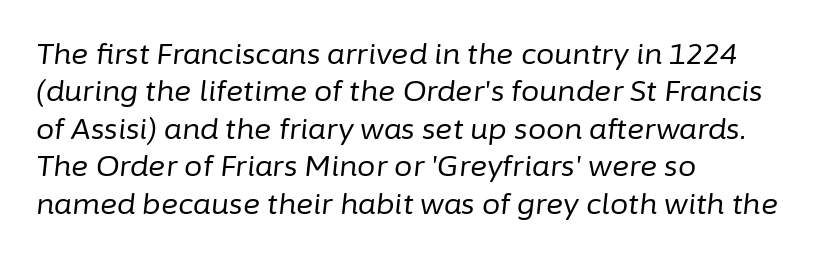
Q: Is the text bold? A: No.
Q: Is the text italic (slanted)? A: Yes, it leans right by about 6 degrees.
Q: Is the text underlined? A: No.
Q: How is the paragraph aligned? A: Left-aligned.
Q: Is the spacing between letters normal or unusually wide? A: Normal.
Q: Is the spacing between lines tight, normal or loose? A: Normal.
Q: Width (condensed, normal, or wide)? A: Normal.
Q: Stroke contrast? A: Low.
Q: x-height? A: Medium.
Q: Monospaced? A: No.
